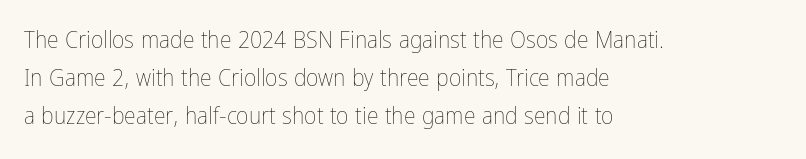
Q: Is the text bold? A: No.
Q: Is the text italic (slanted)? A: No, it is upright.
Q: Is the text underlined? A: No.
Q: How is the paragraph aligned? A: Left-aligned.
Q: Is the spacing between letters normal or unusually wide? A: Normal.
Q: Is the spacing between lines tight, normal or loose? A: Normal.
